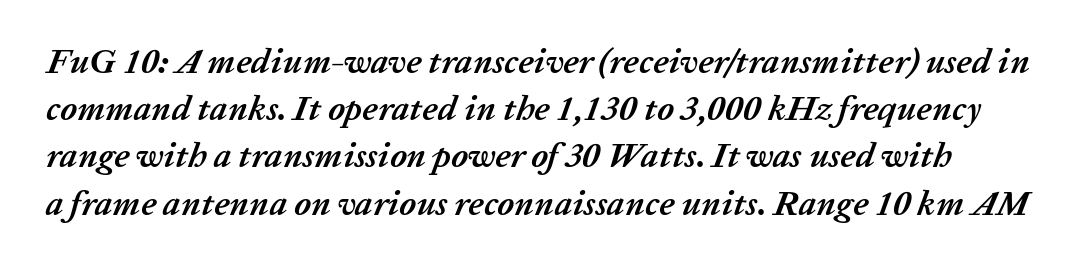
{"italic": "yes", "lean": "right", "slant_degrees": 20, "bold": "yes", "weight": "semibold", "width": "normal", "stroke_contrast": "low", "x_height": "medium", "monospaced": "no", "underline": "no", "line_spacing": "normal", "line_spacing_ratio": 1.35, "letter_spacing": "normal", "letter_spacing_em": 0.0, "glyph_px": 35}
